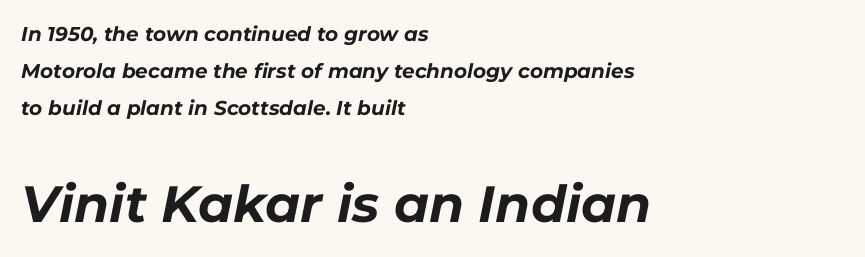
The image shows 51 px bold type, italic (leaning right); set left-aligned, line spacing 1.84x, normal letter spacing, not underlined; the second (bottom) block is 2.55x larger; low stroke contrast and a medium x-height.
